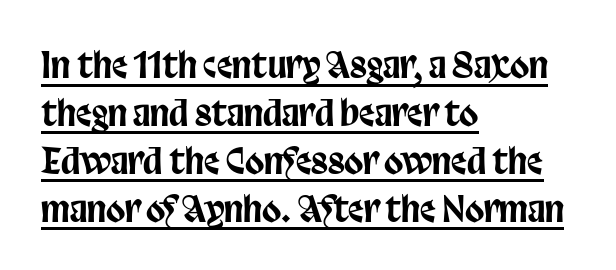
{"serif": "no", "italic": "no", "width": "condensed", "stroke_contrast": "low", "x_height": "large", "monospaced": "no", "underline": "yes", "align": "left", "line_spacing": "normal", "line_spacing_ratio": 1.37, "letter_spacing": "normal", "letter_spacing_em": 0.0, "glyph_px": 35}
